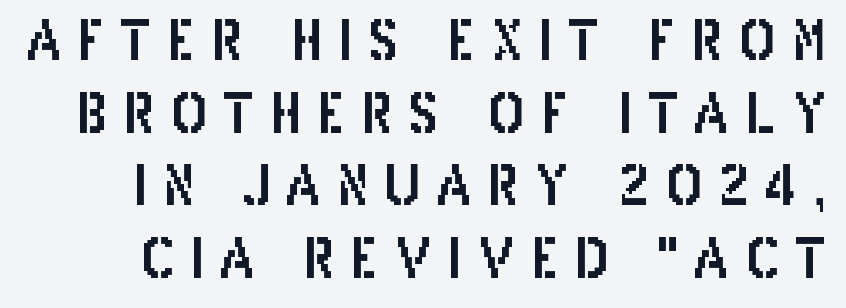
{"serif": "no", "italic": "no", "width": "condensed", "stroke_contrast": "low", "x_height": "large", "monospaced": "no", "underline": "no", "line_spacing": "normal", "line_spacing_ratio": 1.32, "letter_spacing": "wide", "letter_spacing_em": 0.29, "glyph_px": 55}
